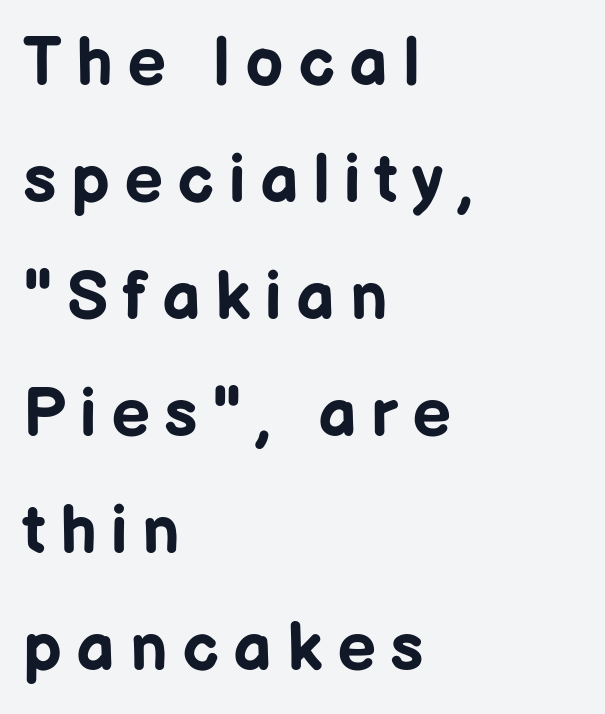
{"serif": "no", "italic": "no", "bold": "yes", "weight": "bold", "width": "normal", "stroke_contrast": "low", "x_height": "medium", "monospaced": "no", "underline": "no", "align": "left", "line_spacing_ratio": 1.72, "letter_spacing": "wide", "letter_spacing_em": 0.21, "glyph_px": 68}
